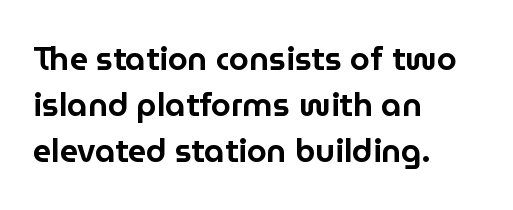
The image shows 32 px sans-serif type, upright; set left-aligned, normal line spacing (1.43x), normal letter spacing, not underlined; low stroke contrast and a medium x-height.
